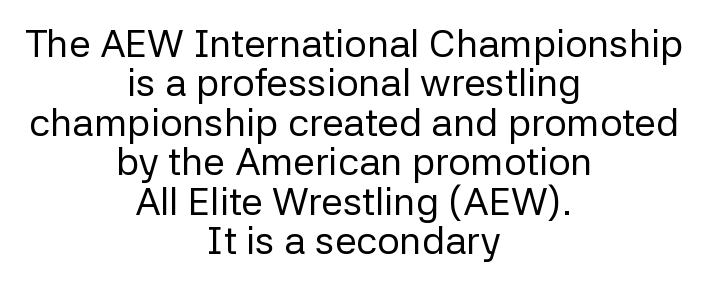
The image shows 39 px regular-weight sans-serif type, upright; set centered, tight line spacing (1.01x), normal letter spacing, not underlined; low stroke contrast and a medium x-height.
